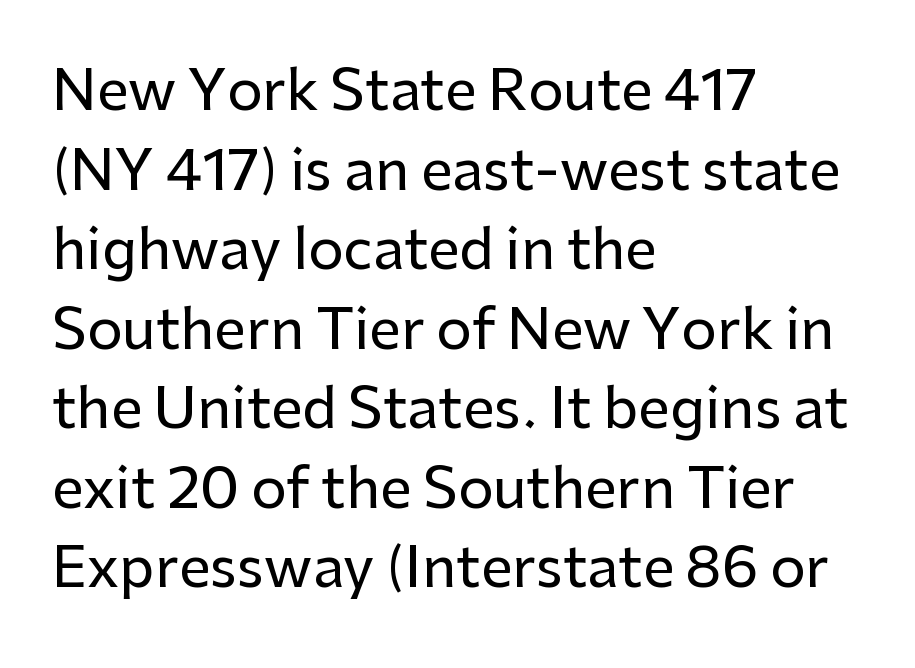
{"serif": "no", "italic": "no", "width": "normal", "stroke_contrast": "low", "x_height": "medium", "monospaced": "no", "underline": "no", "align": "left", "line_spacing": "normal", "line_spacing_ratio": 1.42, "letter_spacing": "normal", "letter_spacing_em": 0.0, "glyph_px": 56}
